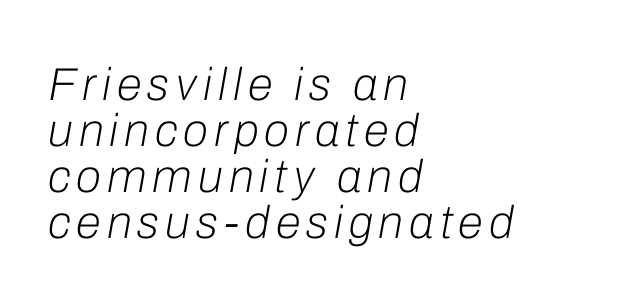
{"italic": "yes", "lean": "right", "slant_degrees": 10, "bold": "no", "weight": "light", "width": "normal", "stroke_contrast": "low", "x_height": "medium", "monospaced": "no", "underline": "no", "align": "left", "line_spacing": "tight", "line_spacing_ratio": 1.0, "glyph_px": 46}
